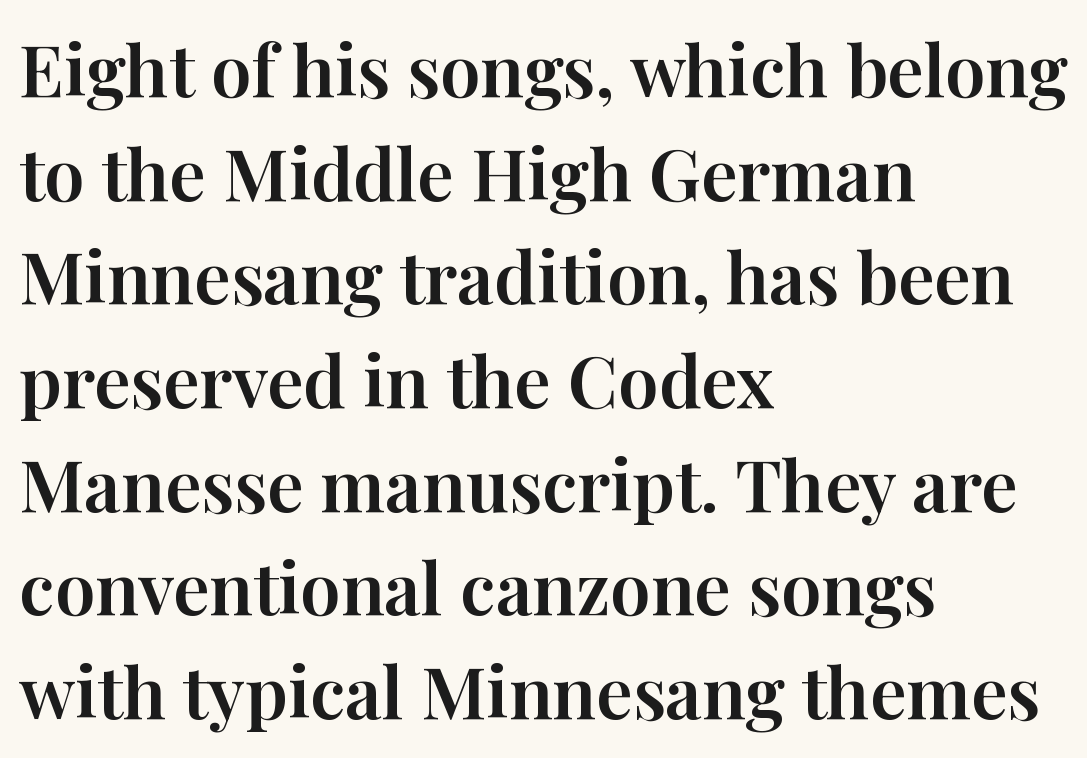
The image shows 72 px serif type, upright; set left-aligned, normal line spacing (1.44x), normal letter spacing, not underlined; high stroke contrast and a medium x-height.
